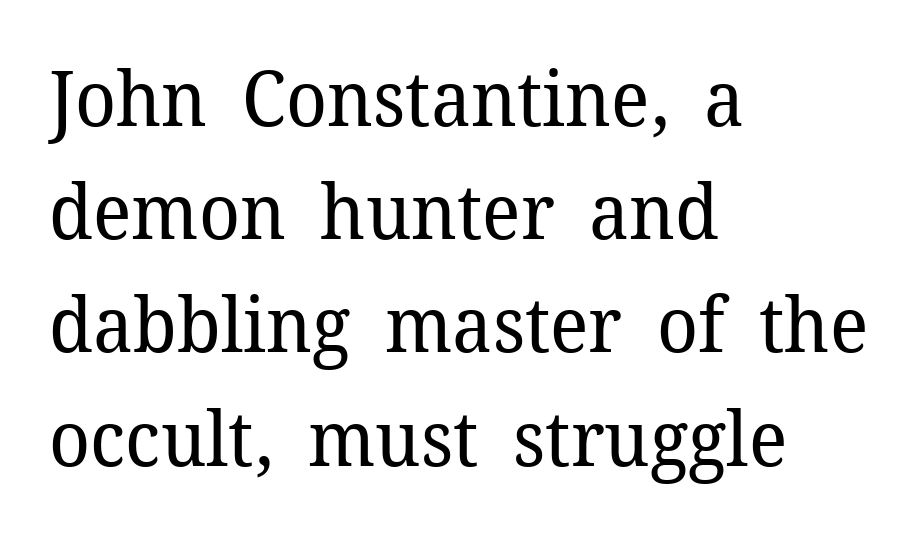
Is the type heavy? It reads as light-to-regular instead. The paragraph has a hard left edge and a soft right edge. The zone under the glyphs is completely vacant. The type sits square on the baseline with zero lean. The font family rendered here belongs to the serif group.
